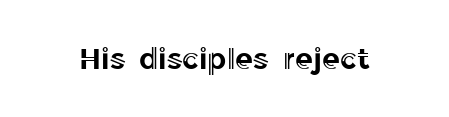
Every character sits straight up, as roman type does. Glyph-to-glyph distance matches everyday printed text. Decoration check: the copy has no underline. Do the characters align in a grid? No, the font is proportional.
